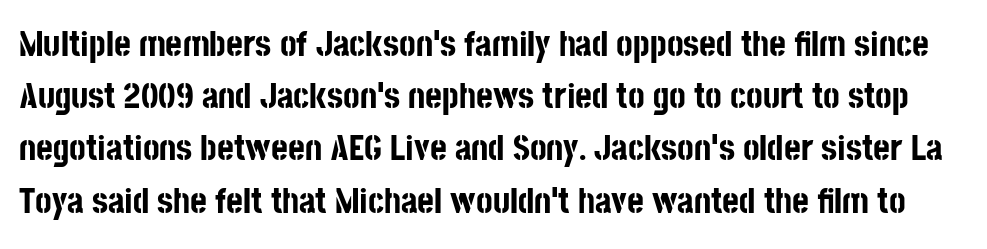
Check under the words: just untouched page. You could not count columns in this text — the font is proportionally spaced. Notice how descenders clear the ascenders below comfortably — that's standard leading. The tracking reads as untouched default to a designer's eye. The font's upright variant was chosen for this text.
